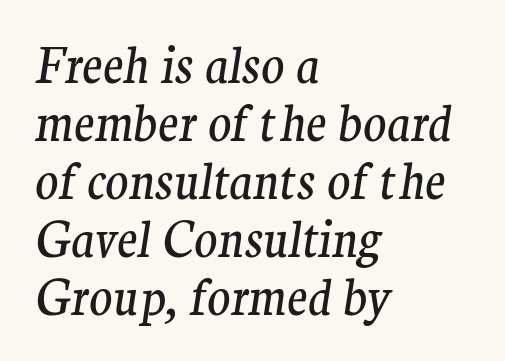
{"serif": "yes", "italic": "yes", "lean": "right", "slant_degrees": 9, "bold": "no", "weight": "regular", "width": "normal", "stroke_contrast": "medium", "x_height": "medium", "monospaced": "no", "underline": "no", "align": "left", "line_spacing_ratio": 1.21, "letter_spacing": "normal", "letter_spacing_em": 0.0, "glyph_px": 48}
